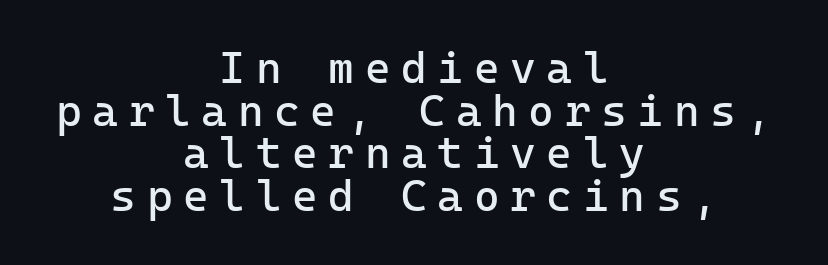
{"serif": "no", "italic": "no", "bold": "no", "weight": "regular", "width": "normal", "stroke_contrast": "low", "x_height": "medium", "underline": "no", "align": "center", "line_spacing": "tight", "line_spacing_ratio": 0.97, "letter_spacing": "wide", "letter_spacing_em": 0.24, "glyph_px": 44}
